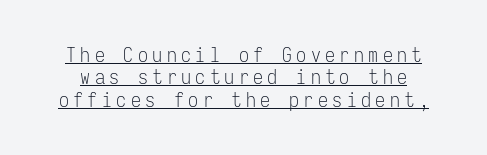
Q: Is the text bold? A: No.
Q: Is the text italic (slanted)? A: No, it is upright.
Q: Is the text underlined? A: Yes.
Q: Is the spacing between letters normal or unusually wide? A: Unusually wide.
Q: Is the spacing between lines tight, normal or loose? A: Tight.
